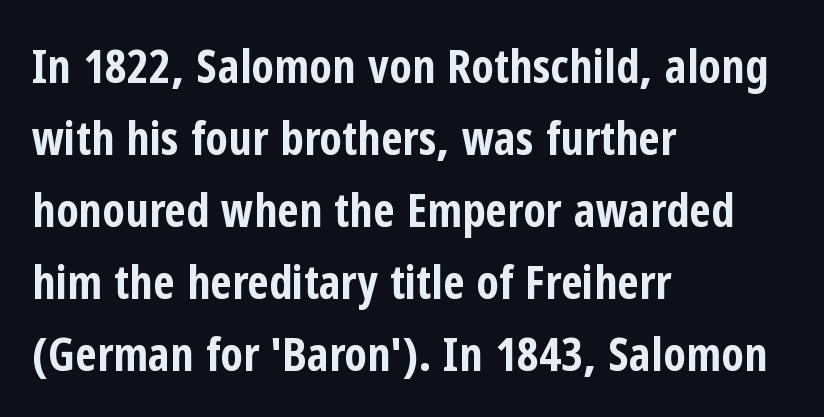
The image shows 47 px bold, condensed sans-serif type, upright; set left-aligned, normal line spacing (1.53x), normal letter spacing, not underlined; low stroke contrast and a medium x-height.
